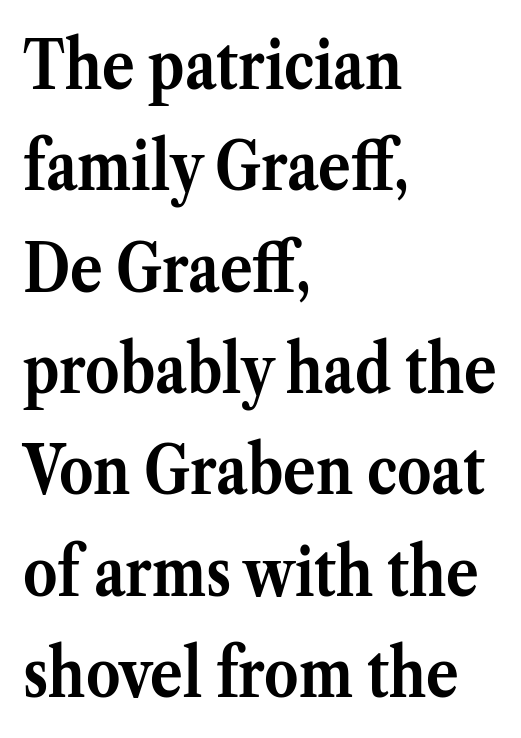
Q: Is the text bold? A: Yes.
Q: Is the text italic (slanted)? A: No, it is upright.
Q: Is the typeface a serif or a sans-serif typeface? A: Serif.
Q: Is the text underlined? A: No.
Q: How is the paragraph aligned? A: Left-aligned.
Q: Is the spacing between letters normal or unusually wide? A: Normal.
Q: Is the spacing between lines tight, normal or loose? A: Normal.
Q: Width (condensed, normal, or wide)? A: Normal.
Q: Stroke contrast? A: Medium.
Q: x-height? A: Medium.
Q: Monospaced? A: No.
